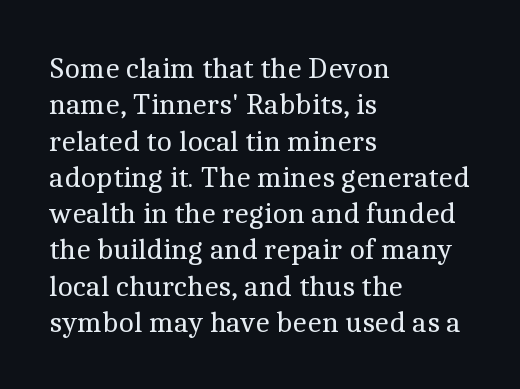
Q: Is the text bold? A: No.
Q: Is the text italic (slanted)? A: No, it is upright.
Q: Is the typeface a serif or a sans-serif typeface? A: Serif.
Q: Is the text underlined? A: No.
Q: How is the paragraph aligned? A: Left-aligned.
Q: Is the spacing between letters normal or unusually wide? A: Normal.
Q: Width (condensed, normal, or wide)? A: Normal.
Q: x-height? A: Medium.
Q: Monospaced? A: No.
